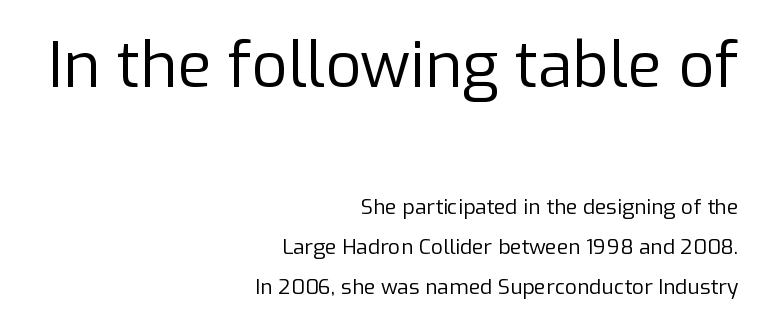
Line endings align vertically; line beginnings do not. Compared with a typical body face, this is equally light or lighter still. This sample has the flowing, uneven cadence of proportional lettering. The glyphs are unaccompanied by any horizontal stroke below them.
